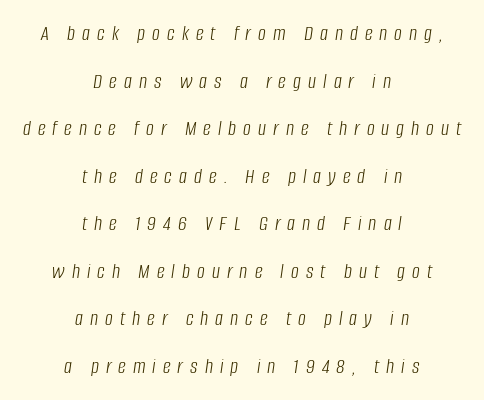
The image shows 22 px text type, italic (leaning right); set centered, loose line spacing (2.16x), unusually wide letter spacing (+0.32 em), not underlined.
